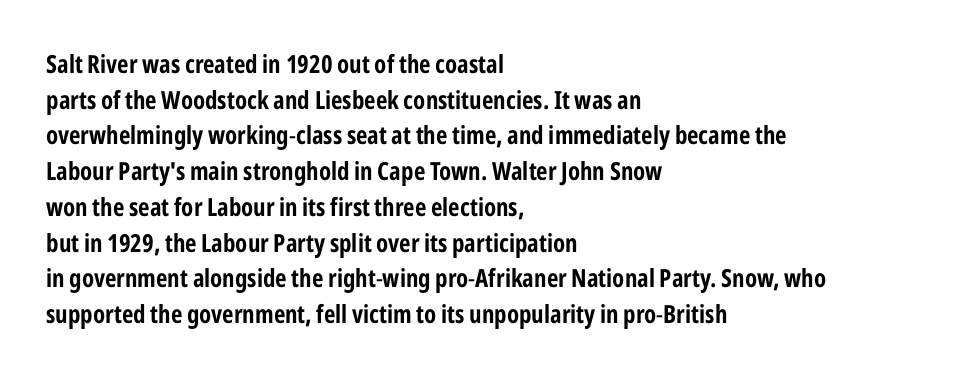
The image shows 25 px text type, upright; set left-aligned, normal line spacing (1.43x), normal letter spacing, not underlined.
